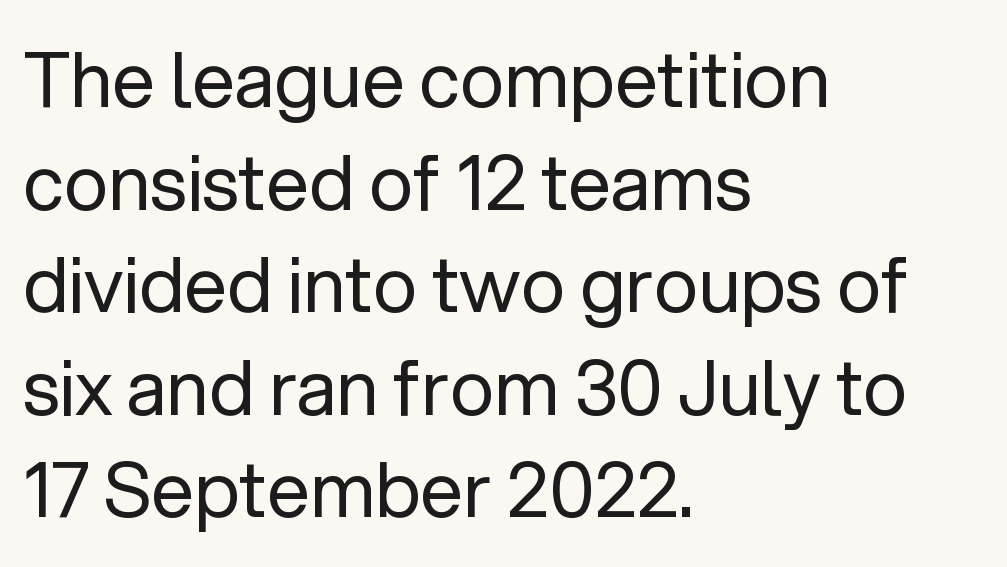
The image shows 76 px regular-weight sans-serif type, upright; set left-aligned, normal line spacing (1.35x), normal letter spacing, not underlined; low stroke contrast and a medium x-height.
